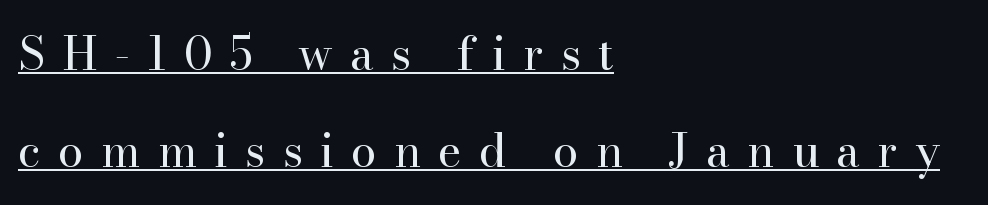
Q: Is the text bold? A: No.
Q: Is the text italic (slanted)? A: No, it is upright.
Q: Is the typeface a serif or a sans-serif typeface? A: Serif.
Q: Is the text underlined? A: Yes.
Q: How is the paragraph aligned? A: Left-aligned.
Q: Is the spacing between letters normal or unusually wide? A: Unusually wide.
Q: Is the spacing between lines tight, normal or loose? A: Loose.
Q: Width (condensed, normal, or wide)? A: Normal.
Q: Stroke contrast? A: High.
Q: x-height? A: Small.
Q: Monospaced? A: No.
